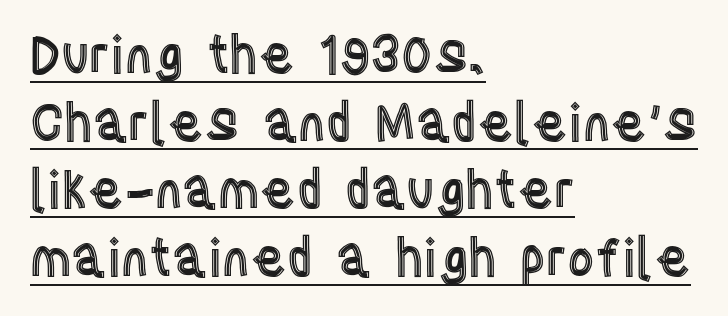
{"italic": "no", "width": "condensed", "x_height": "large", "monospaced": "no", "underline": "yes", "align": "left", "line_spacing": "normal", "line_spacing_ratio": 1.3, "letter_spacing": "normal", "letter_spacing_em": 0.0, "glyph_px": 52}
